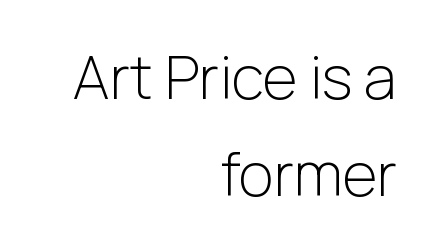
Q: Is the text bold? A: No.
Q: Is the text italic (slanted)? A: No, it is upright.
Q: Is the typeface a serif or a sans-serif typeface? A: Sans-serif.
Q: Is the text underlined? A: No.
Q: How is the paragraph aligned? A: Right-aligned.
Q: Is the spacing between letters normal or unusually wide? A: Normal.
Q: Is the spacing between lines tight, normal or loose? A: Normal.
Q: Width (condensed, normal, or wide)? A: Normal.
Q: Stroke contrast? A: Low.
Q: x-height? A: Medium.
Q: Monospaced? A: No.
